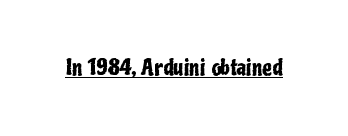
Compared with typical body copy, the letter spacing here is the same. Honestly, the underline is the first thing you notice here. No italicization has been applied; the sample stays upright.
